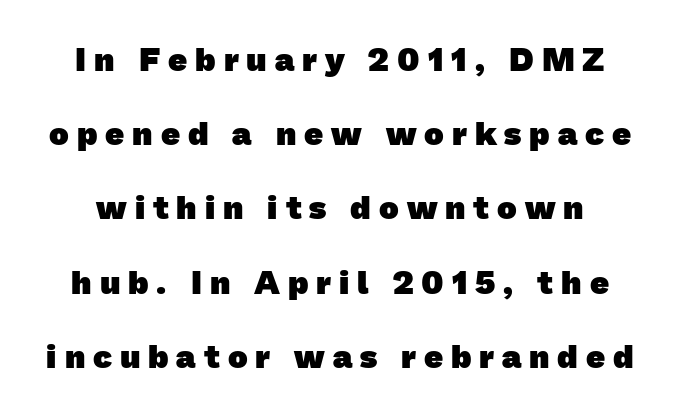
The image shows 33 px heavy sans-serif type; set loose line spacing (2.25x), unusually wide letter spacing (+0.24 em), not underlined; low stroke contrast and a medium x-height.
